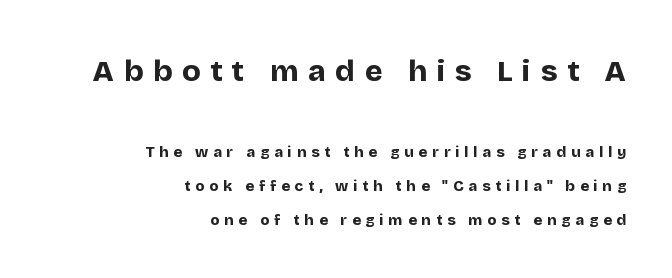
The image shows 30 px bold sans-serif type, upright; set right-aligned, loose line spacing (2.29x), unusually wide letter spacing (+0.32 em), not underlined; the first (top) block is 2.0x larger; low stroke contrast and a large x-height.
